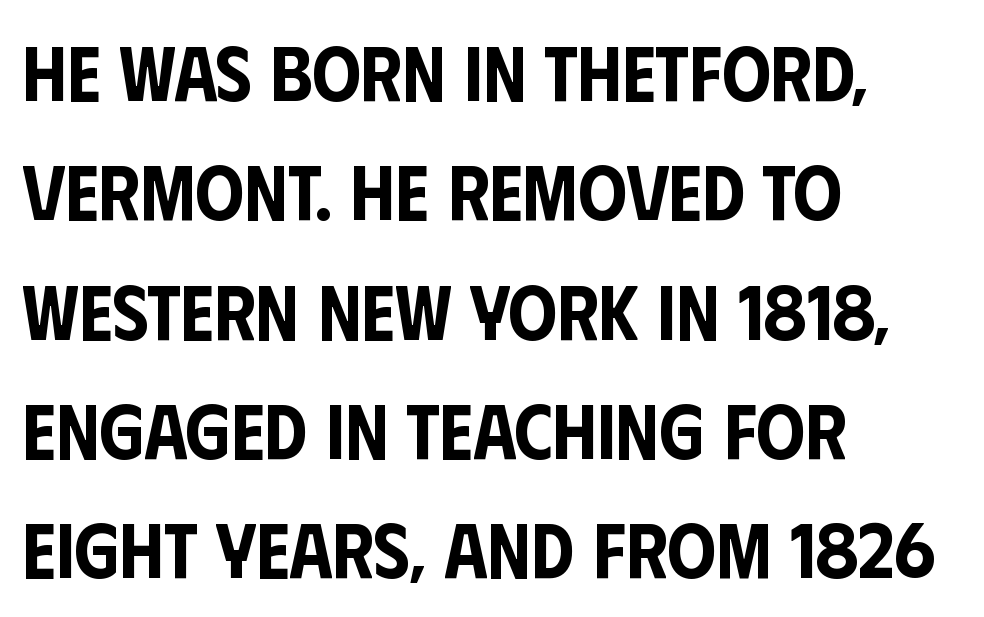
The image shows 77 px condensed sans-serif type, upright; set left-aligned, normal line spacing (1.55x), normal letter spacing, not underlined; low stroke contrast and a large x-height.
